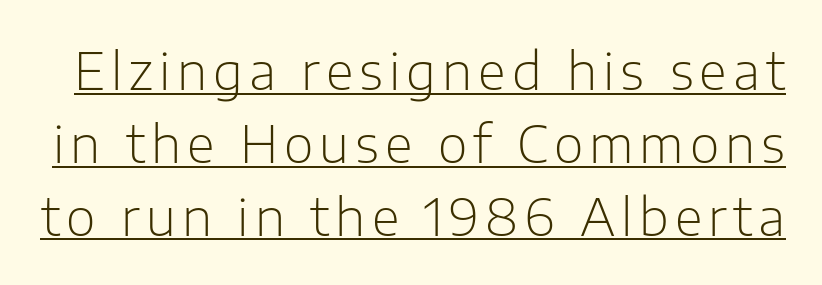
Every stem runs plumb, perpendicular to the baseline. The characters are drawn with everyday or finer stroke widths. The specimen includes a rule beneath the text block's lines. Do the characters align in a grid? No, the font is proportional.
